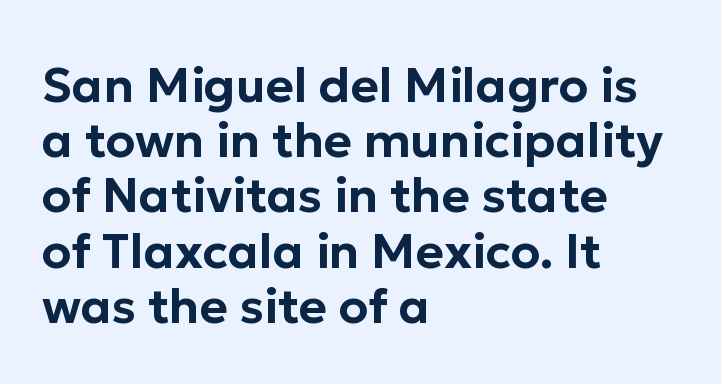
The image shows 48 px sans-serif type, upright; set left-aligned, tight line spacing (1.15x), normal letter spacing, not underlined; low stroke contrast and a medium x-height.
